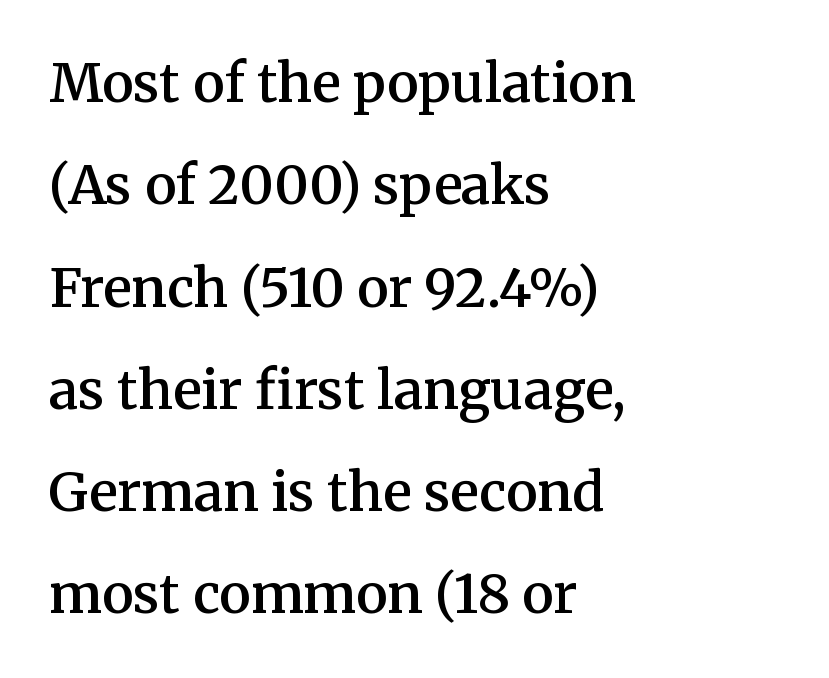
Q: Is the text bold? A: Semi-bold.
Q: Is the text italic (slanted)? A: No, it is upright.
Q: Is the typeface a serif or a sans-serif typeface? A: Serif.
Q: Is the text underlined? A: No.
Q: How is the paragraph aligned? A: Left-aligned.
Q: Is the spacing between letters normal or unusually wide? A: Normal.
Q: Is the spacing between lines tight, normal or loose? A: Loose.
Q: Width (condensed, normal, or wide)? A: Normal.
Q: Stroke contrast? A: Medium.
Q: x-height? A: Medium.
Q: Monospaced? A: No.
